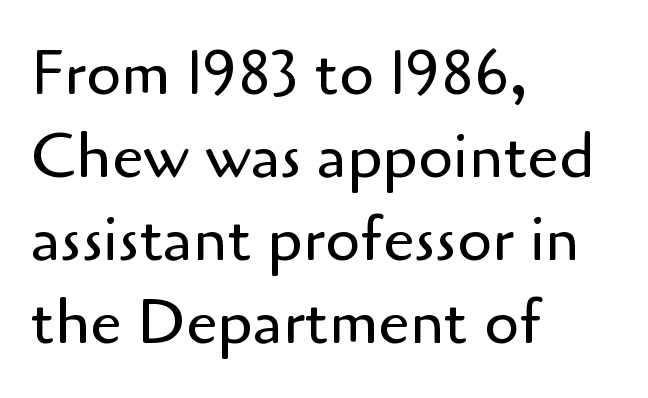
Q: Is the text bold? A: No.
Q: Is the text italic (slanted)? A: No, it is upright.
Q: Is the typeface a serif or a sans-serif typeface? A: Sans-serif.
Q: Is the text underlined? A: No.
Q: How is the paragraph aligned? A: Left-aligned.
Q: Is the spacing between letters normal or unusually wide? A: Normal.
Q: Is the spacing between lines tight, normal or loose? A: Normal.
Q: Width (condensed, normal, or wide)? A: Normal.
Q: Stroke contrast? A: Low.
Q: x-height? A: Small.
Q: Monospaced? A: No.
